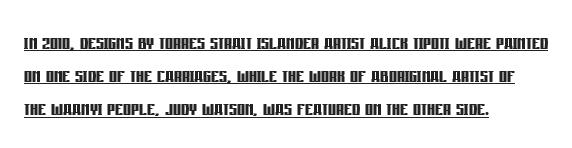
{"italic": "no", "bold": "yes", "underline": "yes", "align": "left", "line_spacing": "normal", "line_spacing_ratio": 1.33, "letter_spacing": "normal", "letter_spacing_em": 0.0, "glyph_px": 25}
